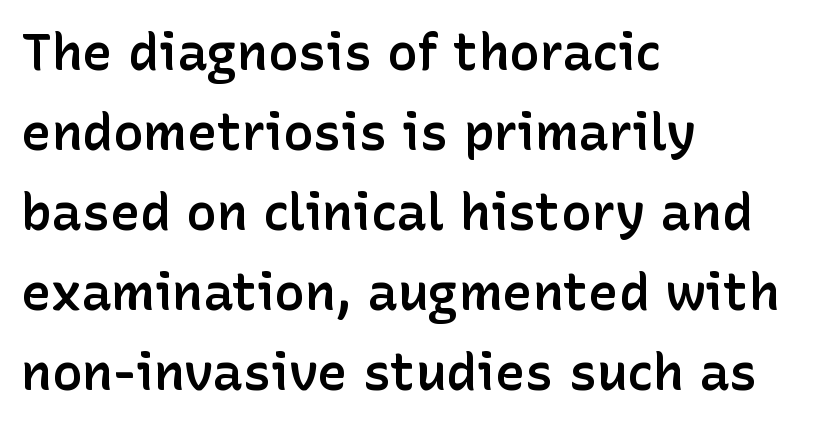
{"serif": "no", "italic": "no", "bold": "semi", "weight": "semibold", "width": "normal", "stroke_contrast": "low", "x_height": "medium", "monospaced": "no", "underline": "no", "align": "left", "line_spacing": "normal", "line_spacing_ratio": 1.57, "letter_spacing": "normal", "letter_spacing_em": 0.0, "glyph_px": 51}
